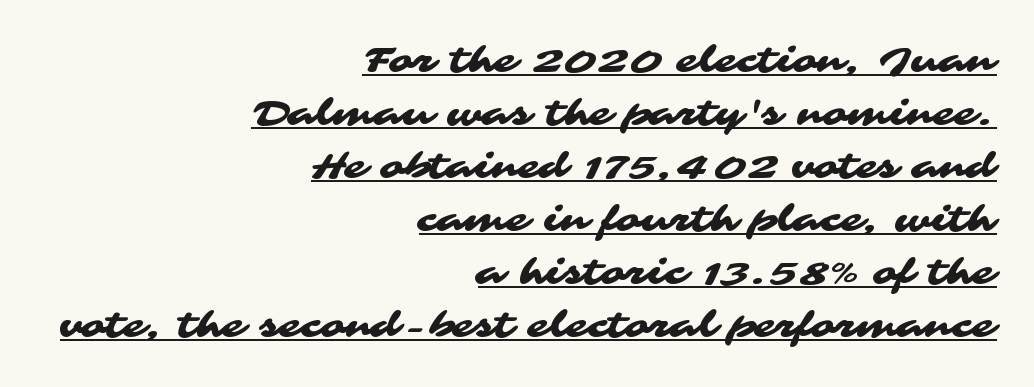
Q: Is the typeface a serif or a sans-serif typeface? A: Sans-serif.
Q: Is the text underlined? A: Yes.
Q: How is the paragraph aligned? A: Right-aligned.
Q: Is the spacing between letters normal or unusually wide? A: Normal.
Q: Is the spacing between lines tight, normal or loose? A: Normal.
Q: Width (condensed, normal, or wide)? A: Wide.
Q: Stroke contrast? A: Medium.
Q: x-height? A: Medium.
Q: Monospaced? A: No.
